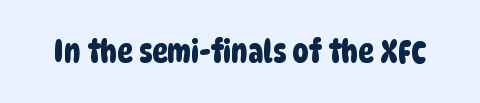
{"serif": "no", "width": "condensed", "stroke_contrast": "low", "x_height": "large", "monospaced": "no", "underline": "no", "letter_spacing": "normal", "letter_spacing_em": 0.0, "glyph_px": 32}
